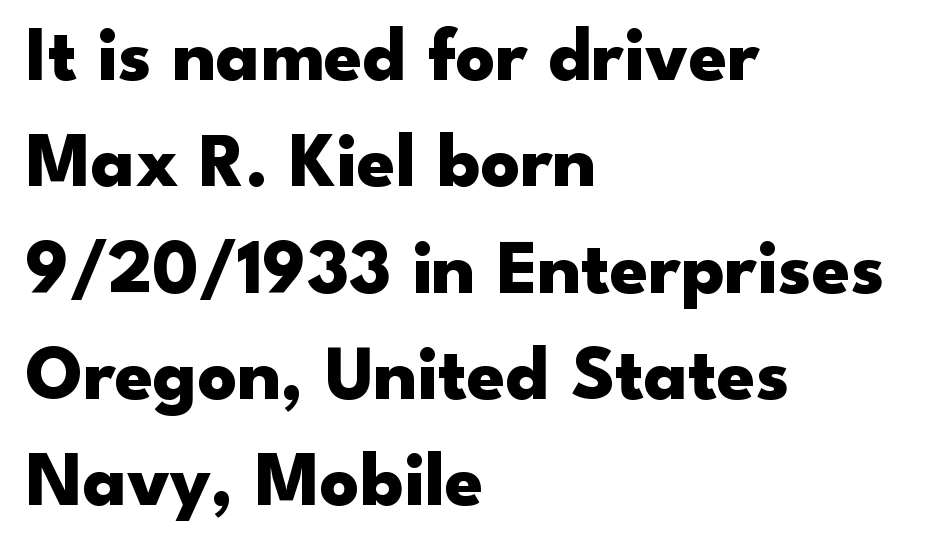
Is there any slant? The stems are plumb. This rendering features lettering with no underline. This sample uses plain, unmodified letter spacing. Horizontal alignment here is leftward, the default for most running prose. Looks like regular typesetting: each glyph gets only the width it needs. You'd pick this weight for a headline — it's a proper bold.
